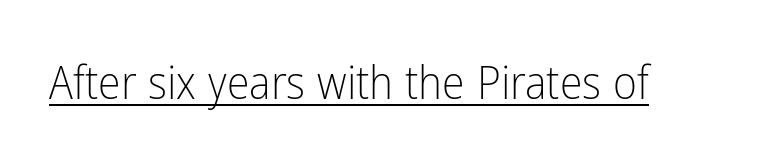
Q: Is the text bold? A: No.
Q: Is the text italic (slanted)? A: No, it is upright.
Q: Is the typeface a serif or a sans-serif typeface? A: Sans-serif.
Q: Is the text underlined? A: Yes.
Q: Is the spacing between letters normal or unusually wide? A: Normal.
Q: Width (condensed, normal, or wide)? A: Condensed.
Q: Stroke contrast? A: Low.
Q: x-height? A: Medium.
Q: Monospaced? A: No.
